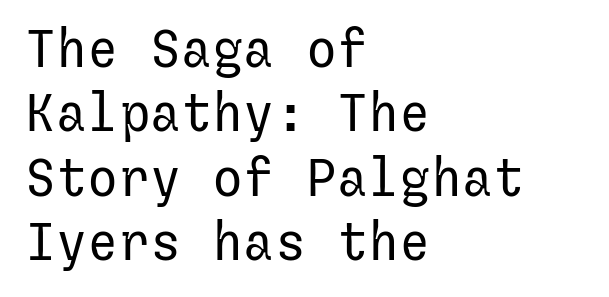
{"serif": "no", "italic": "no", "bold": "no", "weight": "regular", "width": "normal", "stroke_contrast": "low", "x_height": "medium", "underline": "no", "align": "left", "line_spacing_ratio": 1.24, "letter_spacing": "normal", "letter_spacing_em": 0.0, "glyph_px": 52}
